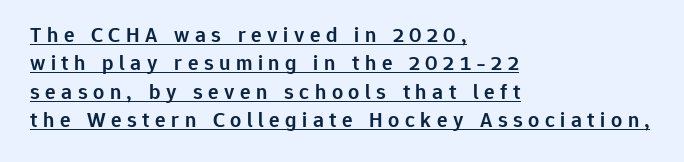
Q: Is the text bold? A: Semi-bold.
Q: Is the text italic (slanted)? A: No, it is upright.
Q: Is the text underlined? A: Yes.
Q: How is the paragraph aligned? A: Left-aligned.
Q: Is the spacing between letters normal or unusually wide? A: Unusually wide.
Q: Is the spacing between lines tight, normal or loose? A: Normal.
